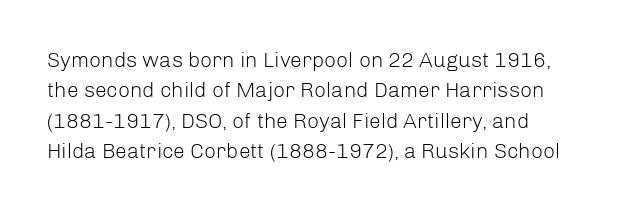
The line texture is even and compact thanks to regular tracking. Rows of type keep a routine distance in the vertical direction. The space directly below the letters is spotless. The letters stand upright; this is a roman face. The strokes carry an ordinary text weight at most.
